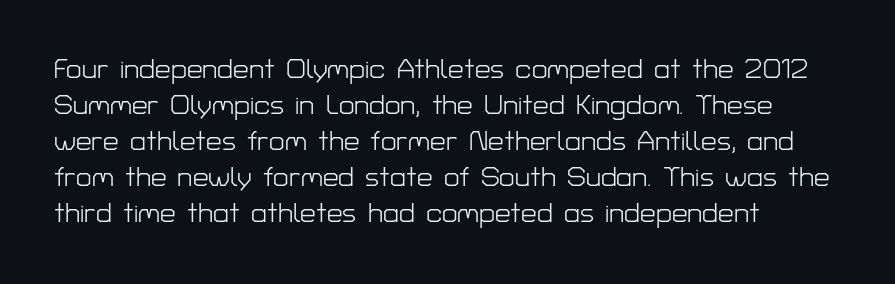
The image shows 28 px light sans-serif type, upright; set left-aligned, normal line spacing (1.29x), normal letter spacing, not underlined; low stroke contrast and a medium x-height.
